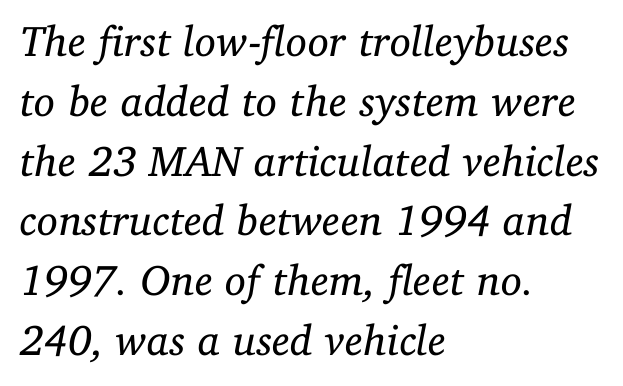
The image shows 43 px regular-weight serif type, italic (leaning right); set left-aligned, normal line spacing (1.39x), normal letter spacing, not underlined; low stroke contrast and a medium x-height.
